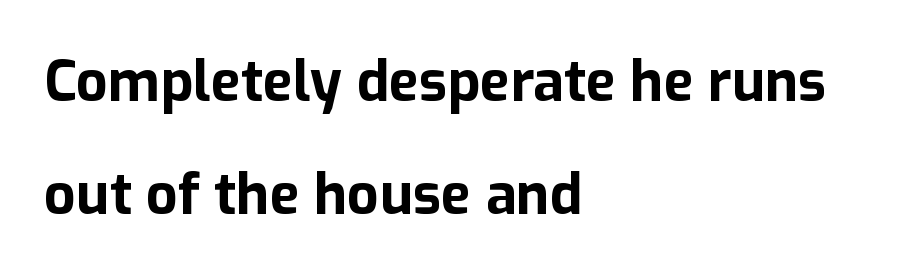
Q: Is the text bold? A: Yes.
Q: Is the text italic (slanted)? A: No, it is upright.
Q: Is the typeface a serif or a sans-serif typeface? A: Sans-serif.
Q: Is the text underlined? A: No.
Q: How is the paragraph aligned? A: Left-aligned.
Q: Is the spacing between letters normal or unusually wide? A: Normal.
Q: Is the spacing between lines tight, normal or loose? A: Loose.
Q: Width (condensed, normal, or wide)? A: Normal.
Q: Stroke contrast? A: Low.
Q: x-height? A: Medium.
Q: Monospaced? A: No.
